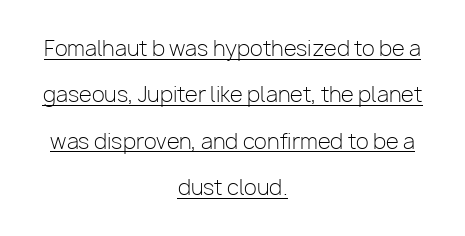
Q: Is the text bold? A: No.
Q: Is the text italic (slanted)? A: No, it is upright.
Q: Is the text underlined? A: Yes.
Q: How is the paragraph aligned? A: Centered.
Q: Is the spacing between letters normal or unusually wide? A: Normal.
Q: Is the spacing between lines tight, normal or loose? A: Loose.
